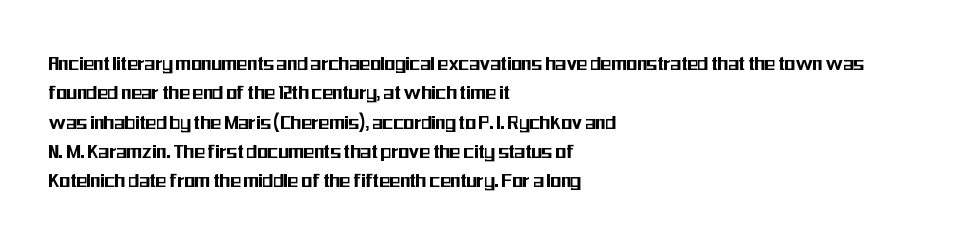
{"italic": "no", "underline": "no", "align": "left", "line_spacing": "normal", "line_spacing_ratio": 1.33, "letter_spacing": "normal", "letter_spacing_em": 0.0, "glyph_px": 22}
